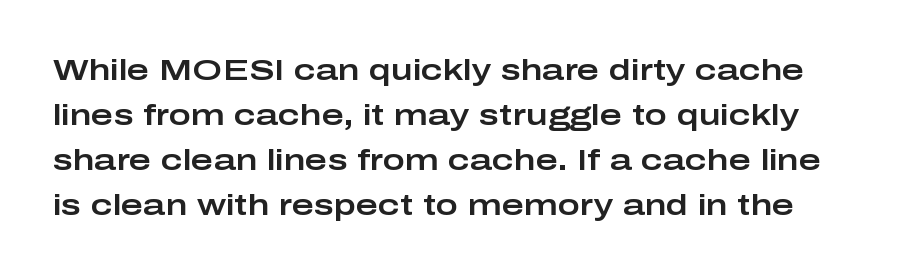
{"serif": "no", "italic": "no", "width": "wide", "stroke_contrast": "low", "x_height": "medium", "monospaced": "no", "underline": "no", "line_spacing": "normal", "line_spacing_ratio": 1.5, "letter_spacing": "normal", "letter_spacing_em": 0.0, "glyph_px": 30}
